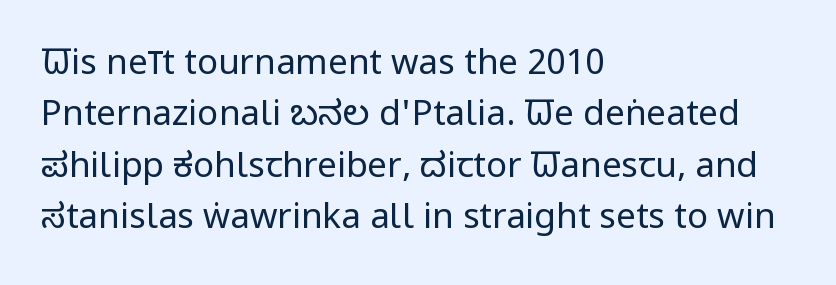
The image shows 35 px regular-weight, condensed sans-serif type, upright; set left-aligned, normal line spacing (1.47x), normal letter spacing, not underlined; low stroke contrast and a large x-height.
